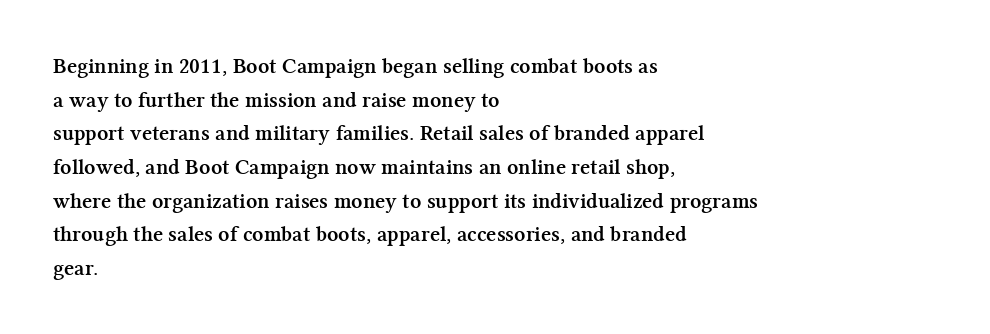
{"italic": "no", "bold": "yes", "underline": "no", "align": "left", "line_spacing": "normal", "line_spacing_ratio": 1.53, "letter_spacing": "normal", "letter_spacing_em": 0.0, "glyph_px": 22}
